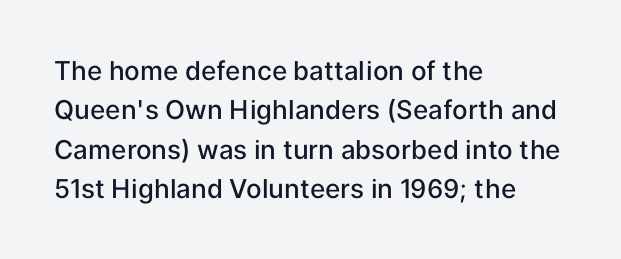
Q: Is the text bold? A: Semi-bold.
Q: Is the text italic (slanted)? A: No, it is upright.
Q: Is the text underlined? A: No.
Q: How is the paragraph aligned? A: Left-aligned.
Q: Is the spacing between letters normal or unusually wide? A: Normal.
Q: Is the spacing between lines tight, normal or loose? A: Normal.
